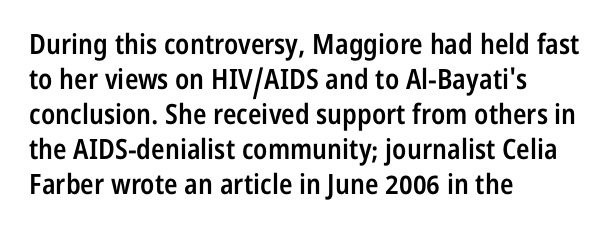
Looks like regular typesetting: each glyph gets only the width it needs. Alignment: flush left. The space between consecutive lines is moderate. Semibold letterforms, between regular and bold. These lines are composed in type without serifs. Bare-footed words on every line.
